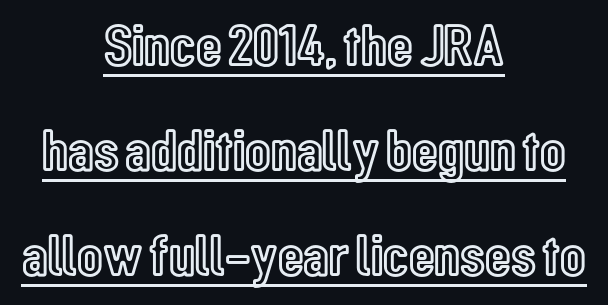
{"italic": "no", "width": "condensed", "x_height": "medium", "monospaced": "no", "underline": "yes", "align": "center", "line_spacing_ratio": 1.78, "letter_spacing": "normal", "letter_spacing_em": 0.0, "glyph_px": 59}
